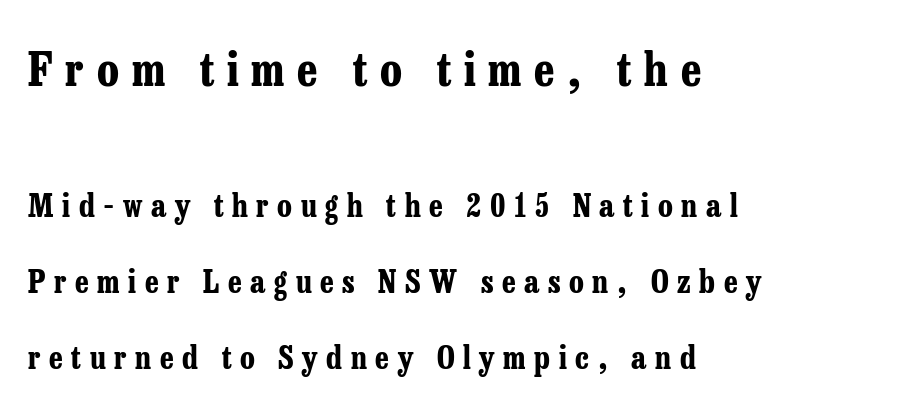
Notice how the passage keeps a crisp vertical edge on the left only. This block would shrink considerably if given ordinary leading; it's expanded now. Nobody drew a line under any word here. The characters display serif detailing at their extremities. Look at the stroke-to-counter ratio: heavy, a bold. Think of a printed novel: that variable character pitch is what you see here.
